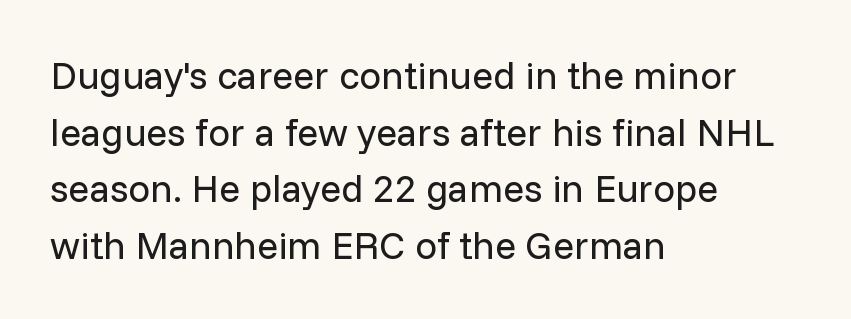
{"serif": "no", "italic": "no", "bold": "no", "weight": "regular", "width": "normal", "stroke_contrast": "low", "x_height": "medium", "monospaced": "no", "underline": "no", "align": "left", "line_spacing": "normal", "line_spacing_ratio": 1.45, "letter_spacing": "normal", "letter_spacing_em": 0.0, "glyph_px": 39}
